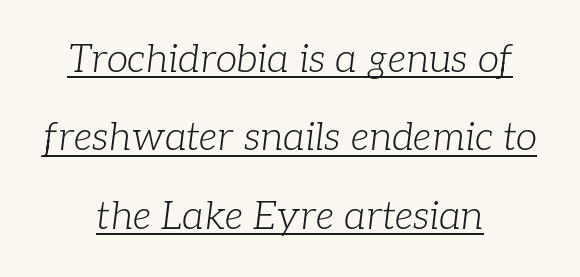
The image shows 39 px light serif type, italic (leaning right); set centered, loose line spacing (2.01x), normal letter spacing, underlined; low stroke contrast and a medium x-height.
